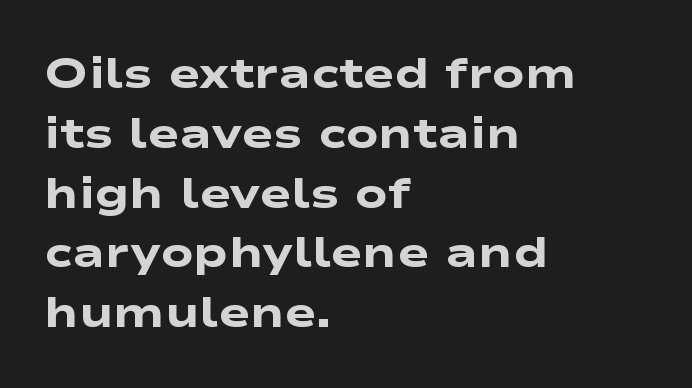
Underline: absent. Is this a sans? Yes — the strokes have no serifs. Vertical spacing — default. The letters advance in unequal steps, a hallmark of proportional type. Heft: maximum for text — a bold. Tracking value appears to be zero — textbook default spacing.
